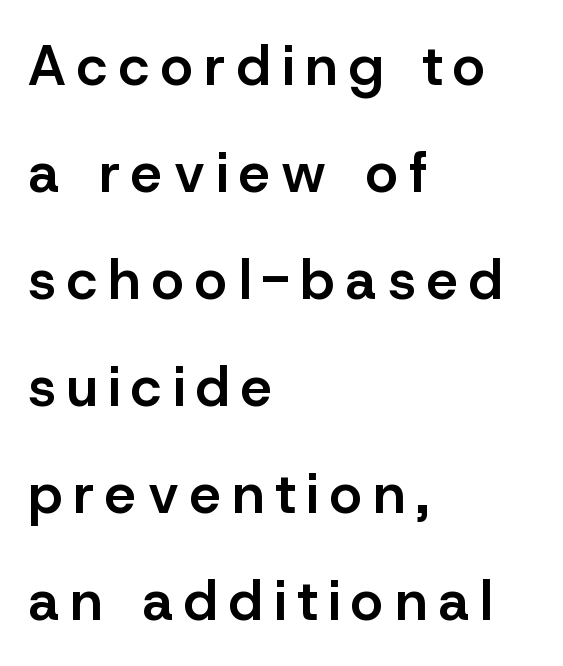
Q: Is the text bold? A: Semi-bold.
Q: Is the text italic (slanted)? A: No, it is upright.
Q: Is the typeface a serif or a sans-serif typeface? A: Sans-serif.
Q: Is the text underlined? A: No.
Q: How is the paragraph aligned? A: Left-aligned.
Q: Is the spacing between letters normal or unusually wide? A: Unusually wide.
Q: Is the spacing between lines tight, normal or loose? A: Loose.
Q: Width (condensed, normal, or wide)? A: Normal.
Q: Stroke contrast? A: Low.
Q: x-height? A: Medium.
Q: Monospaced? A: No.
